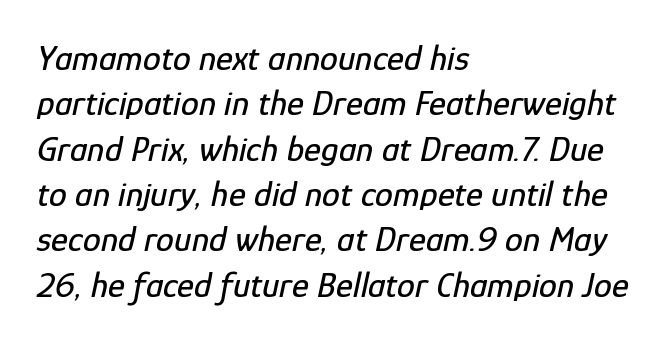
Q: Is the text italic (slanted)? A: Yes, it leans right by about 12 degrees.
Q: Is the text underlined? A: No.
Q: How is the paragraph aligned? A: Left-aligned.
Q: Is the spacing between letters normal or unusually wide? A: Normal.
Q: Is the spacing between lines tight, normal or loose? A: Normal.
Q: Width (condensed, normal, or wide)? A: Condensed.
Q: Stroke contrast? A: Low.
Q: x-height? A: Medium.
Q: Monospaced? A: No.
